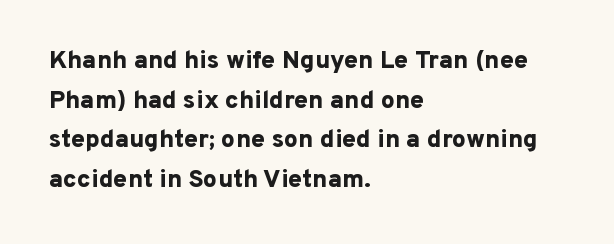
Q: Is the text bold? A: Yes.
Q: Is the text italic (slanted)? A: No, it is upright.
Q: Is the text underlined? A: No.
Q: How is the paragraph aligned? A: Left-aligned.
Q: Is the spacing between letters normal or unusually wide? A: Normal.
Q: Is the spacing between lines tight, normal or loose? A: Normal.
